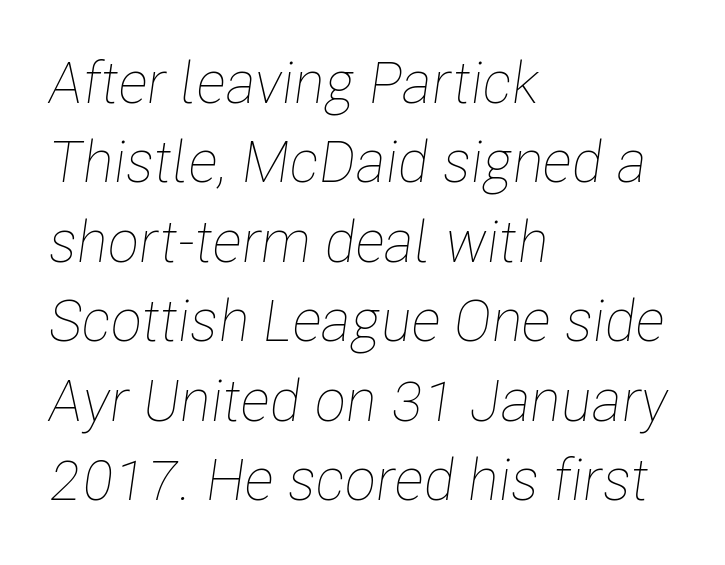
{"italic": "yes", "lean": "right", "slant_degrees": 8, "bold": "no", "weight": "thin", "width": "condensed", "stroke_contrast": "low", "x_height": "medium", "monospaced": "no", "underline": "no", "align": "left", "line_spacing": "normal", "line_spacing_ratio": 1.37, "letter_spacing": "normal", "letter_spacing_em": 0.0, "glyph_px": 58}
